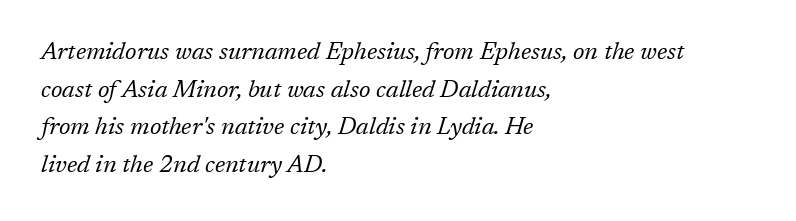
The face looks like a standard text weight, possibly lighter. Lines of text with bare space underneath. A typesetter would call this zero additional tracking. The text carries the slant typical of an italic or oblique font. Every row of glyphs begins at an identical x-position on the left. Baseline-to-baseline distance is the conventional proportion of letter height.
